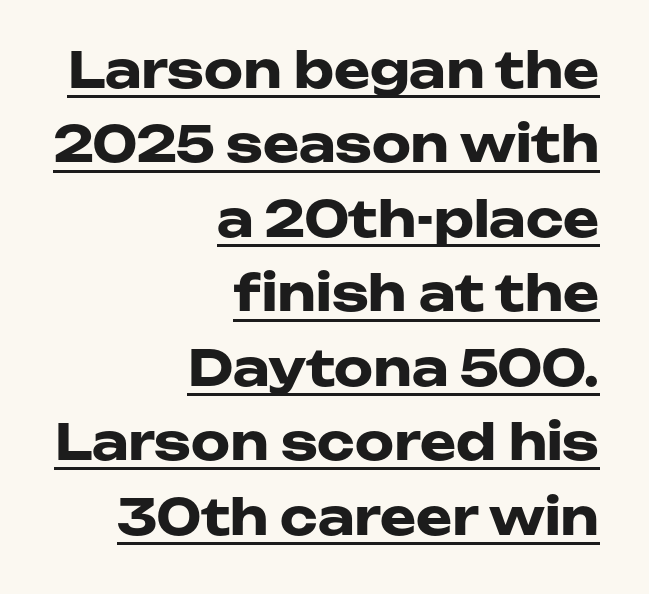
Students, this is bold: see how much ink each stroke carries. Standard letterfit; no display-style spreading of the glyphs. Successive baselines arrive at the customary interval. Horizontal alignment here is rightward, an uncommon choice for prose. Do the characters align in a grid? No, the font is proportional.
